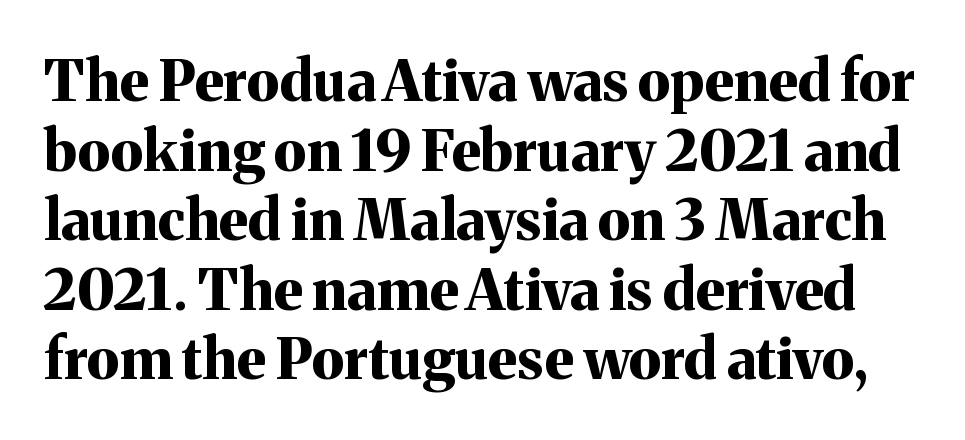
{"serif": "yes", "italic": "no", "bold": "yes", "weight": "bold", "width": "normal", "stroke_contrast": "medium", "x_height": "medium", "monospaced": "no", "underline": "no", "line_spacing_ratio": 1.22, "letter_spacing": "normal", "letter_spacing_em": 0.0, "glyph_px": 57}
